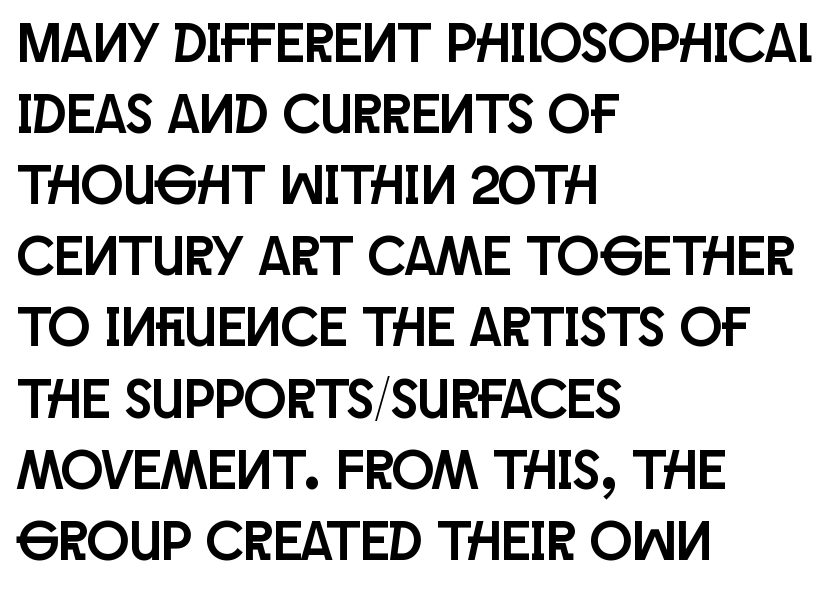
{"serif": "no", "italic": "no", "width": "condensed", "stroke_contrast": "low", "x_height": "large", "monospaced": "no", "underline": "no", "align": "left", "line_spacing": "normal", "line_spacing_ratio": 1.27, "letter_spacing": "normal", "letter_spacing_em": 0.0, "glyph_px": 56}
